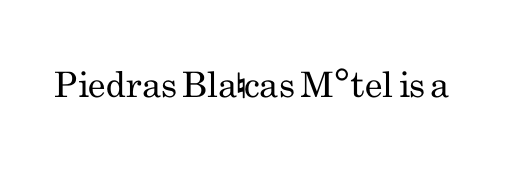
The image shows 35 px regular-weight, condensed sans-serif type, upright; set normal letter spacing, not underlined; low stroke contrast and a small x-height.
